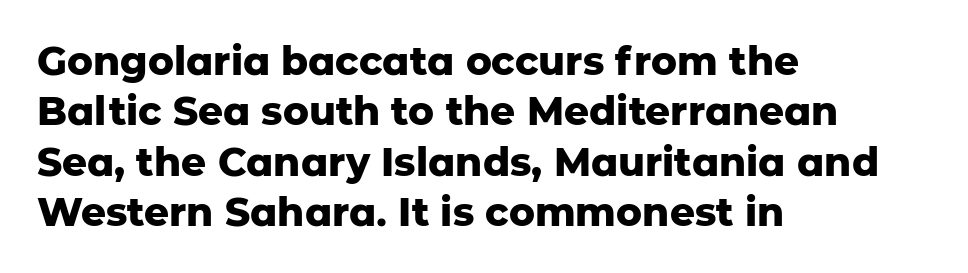
{"serif": "no", "italic": "no", "bold": "yes", "weight": "heavy", "width": "normal", "stroke_contrast": "low", "x_height": "medium", "monospaced": "no", "underline": "no", "align": "left", "line_spacing": "normal", "line_spacing_ratio": 1.29, "letter_spacing": "normal", "letter_spacing_em": 0.0, "glyph_px": 39}
